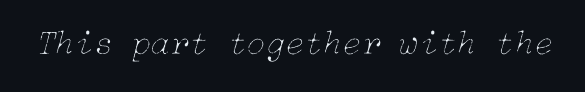
Words float on clear page, feet unadorned. Compared with ordinary roman type, these characters are visibly tilted. The passage shown has conventional tracking throughout. The letterforms sit at book weight or below.
